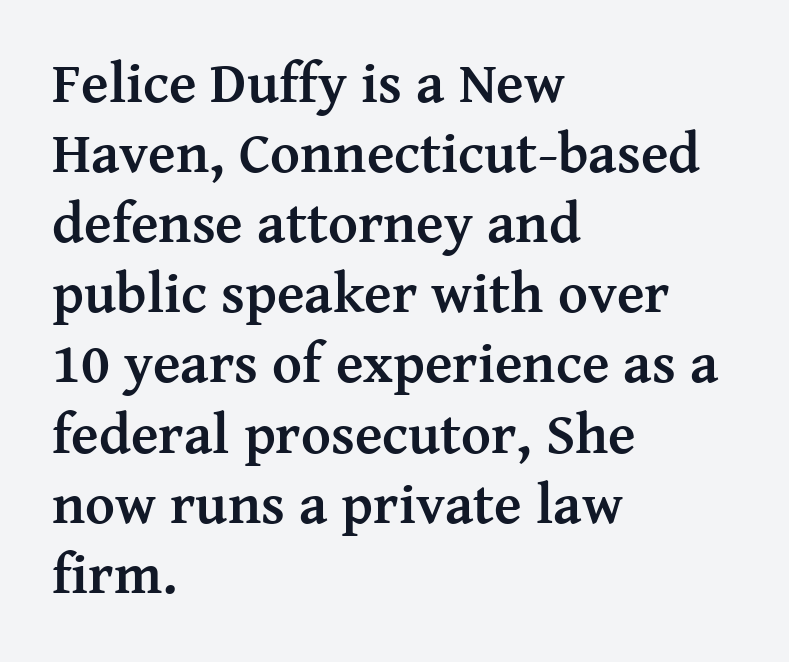
The image shows 57 px semibold serif type, upright; set left-aligned, line spacing 1.23x, normal letter spacing, not underlined; medium stroke contrast and a medium x-height.
